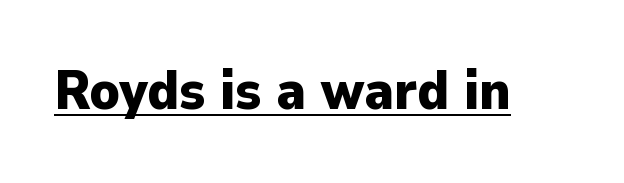
{"serif": "no", "italic": "no", "bold": "yes", "weight": "heavy", "width": "normal", "stroke_contrast": "low", "x_height": "medium", "monospaced": "no", "underline": "yes", "letter_spacing": "normal", "letter_spacing_em": 0.0, "glyph_px": 54}
